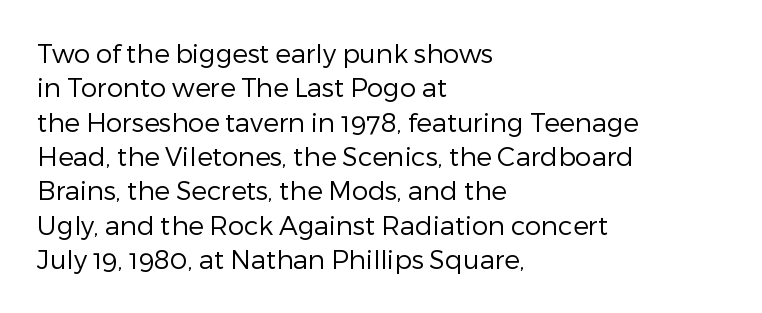
The image shows 26 px text type, upright; set left-aligned, normal line spacing (1.32x), normal letter spacing, not underlined.
